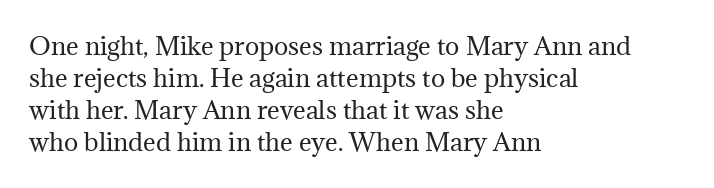
Q: Is the text bold? A: No.
Q: Is the text italic (slanted)? A: No, it is upright.
Q: Is the text underlined? A: No.
Q: How is the paragraph aligned? A: Left-aligned.
Q: Is the spacing between letters normal or unusually wide? A: Normal.
Q: Is the spacing between lines tight, normal or loose? A: Normal.
